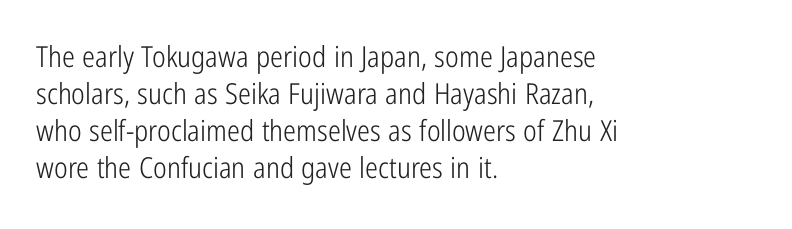
The image shows 29 px light, condensed sans-serif type, upright; set left-aligned, normal line spacing (1.28x), normal letter spacing, not underlined; low stroke contrast and a medium x-height.
